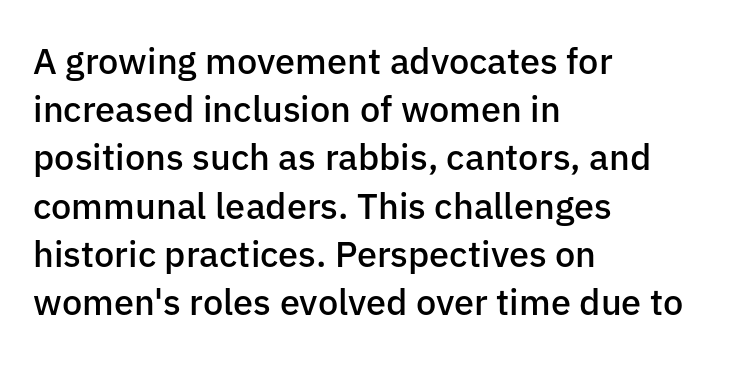
Q: Is the text bold? A: Semi-bold.
Q: Is the text italic (slanted)? A: No, it is upright.
Q: Is the typeface a serif or a sans-serif typeface? A: Sans-serif.
Q: Is the text underlined? A: No.
Q: How is the paragraph aligned? A: Left-aligned.
Q: Is the spacing between letters normal or unusually wide? A: Normal.
Q: Is the spacing between lines tight, normal or loose? A: Normal.
Q: Width (condensed, normal, or wide)? A: Normal.
Q: Stroke contrast? A: Low.
Q: x-height? A: Medium.
Q: Monospaced? A: No.
